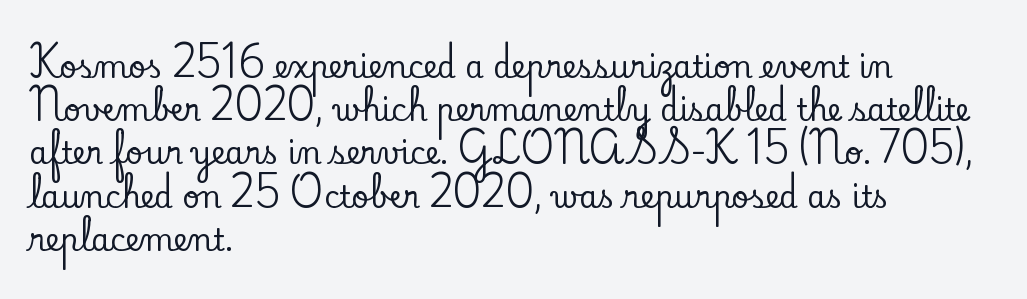
The image shows 30 px serif type, upright; set left-aligned, normal line spacing (1.44x), normal letter spacing, not underlined; low stroke contrast and a small x-height.
